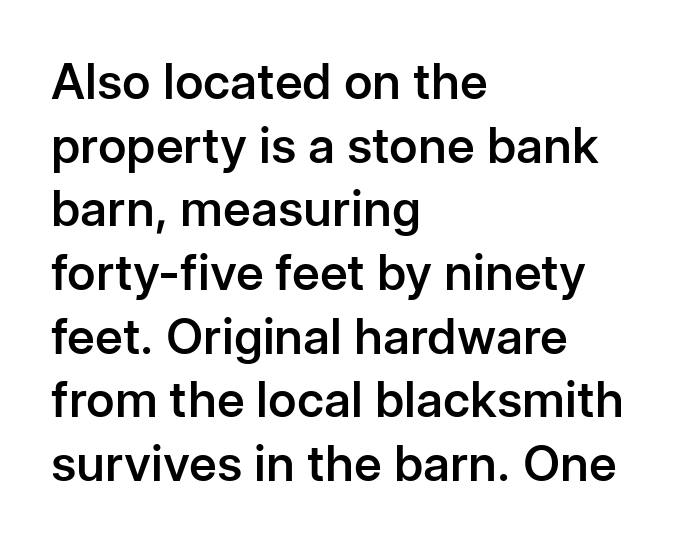
Q: Is the text bold? A: Semi-bold.
Q: Is the text italic (slanted)? A: No, it is upright.
Q: Is the typeface a serif or a sans-serif typeface? A: Sans-serif.
Q: Is the text underlined? A: No.
Q: How is the paragraph aligned? A: Left-aligned.
Q: Is the spacing between letters normal or unusually wide? A: Normal.
Q: Is the spacing between lines tight, normal or loose? A: Normal.
Q: Width (condensed, normal, or wide)? A: Normal.
Q: Stroke contrast? A: Low.
Q: x-height? A: Medium.
Q: Monospaced? A: No.
